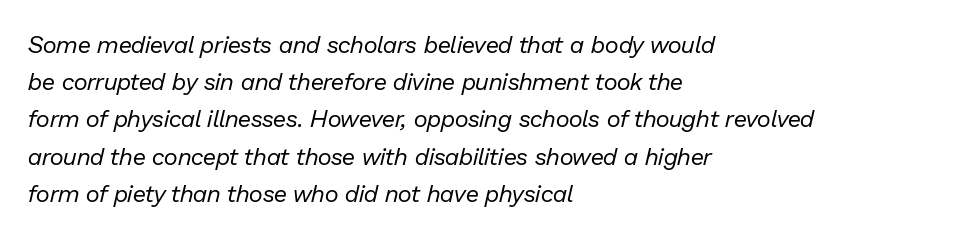
The font's italic variant was chosen for this text. A classic flush-left, rag-right setting is used for this passage. Glance below the letters and you will spot only blank space. Interline gaps are of average width in this sample. Compared with typical body copy, the letter spacing here is the same.
